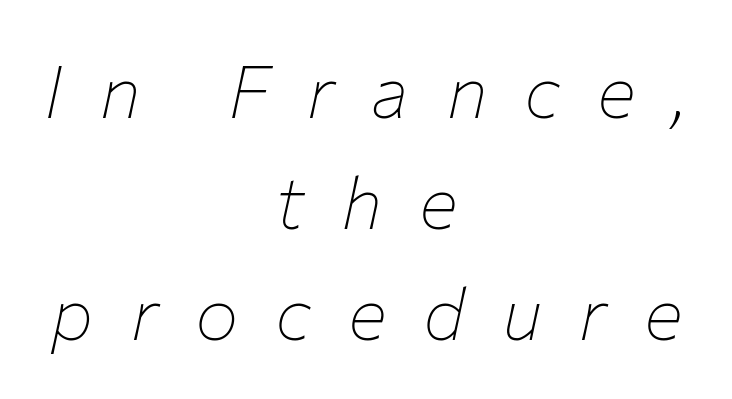
If you folded the block vertically in half, each line would mirror itself in length. The vertical gap from one line to the next is medium. No chunkiness to these letters — they're not bold. The tracking reads as deliberately expanded to a designer's eye.
